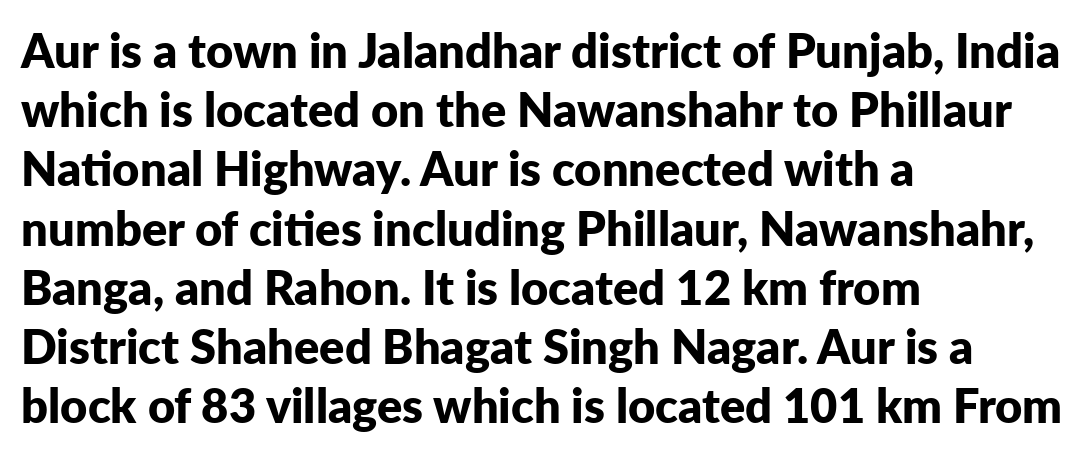
{"serif": "no", "italic": "no", "bold": "yes", "weight": "bold", "width": "normal", "stroke_contrast": "low", "x_height": "medium", "monospaced": "no", "underline": "no", "align": "left", "line_spacing": "normal", "line_spacing_ratio": 1.26, "letter_spacing": "normal", "letter_spacing_em": 0.0, "glyph_px": 47}
